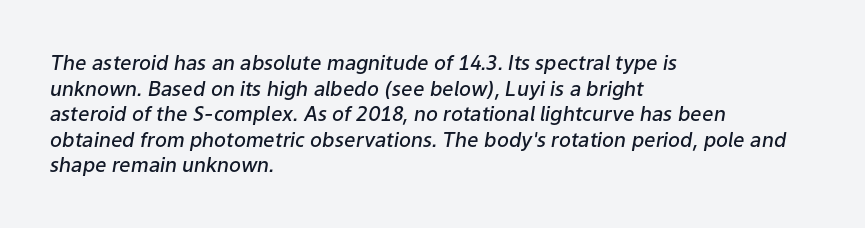
{"italic": "yes", "lean": "right", "slant_degrees": 9, "bold": "semi", "underline": "no", "align": "left", "line_spacing": "normal", "line_spacing_ratio": 1.28, "letter_spacing": "normal", "letter_spacing_em": 0.0, "glyph_px": 20}
